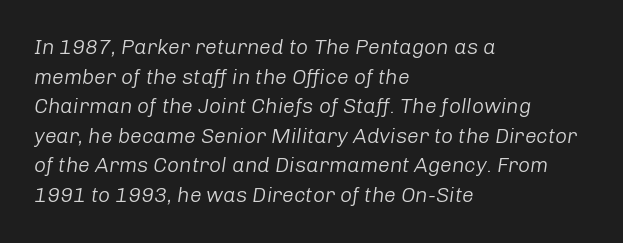
{"italic": "yes", "lean": "right", "slant_degrees": 8, "bold": "no", "underline": "no", "align": "left", "line_spacing": "normal", "line_spacing_ratio": 1.41, "letter_spacing": "normal", "letter_spacing_em": 0.0, "glyph_px": 21}
